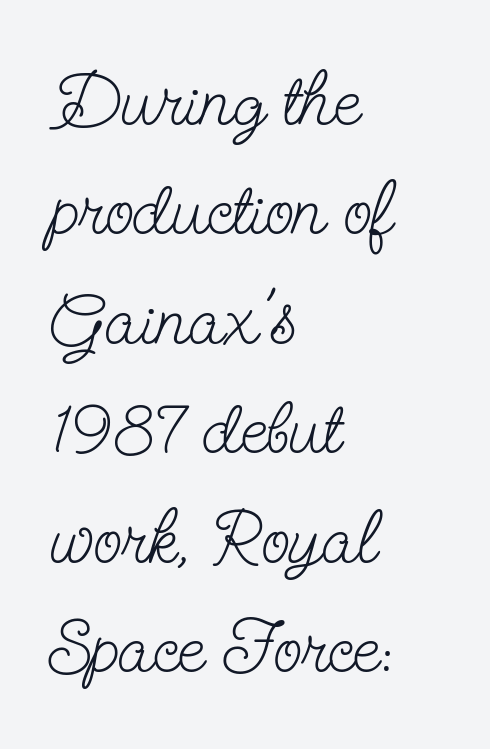
The gaps between neighbouring characters are ordinary and unremarkable. Notice how descenders clear the ascenders below comfortably — that's standard leading. Is this a heavy cut? Hardly; it is regular or lighter. This sample is left-justified, so line endings fall wherever the words run out. Quick note: underline off.
